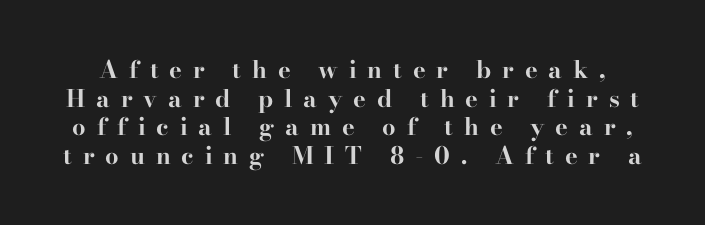
The image shows 24 px bold type, upright; set line spacing 1.19x, unusually wide letter spacing (+0.45 em), not underlined.
